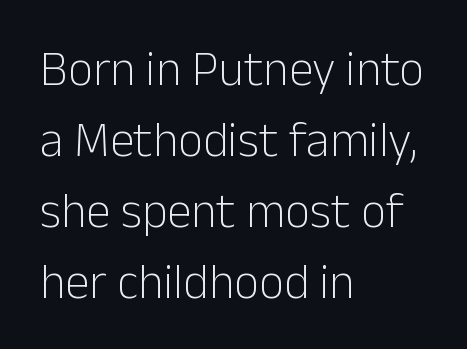
{"serif": "no", "italic": "no", "bold": "no", "weight": "light", "width": "normal", "stroke_contrast": "low", "x_height": "medium", "monospaced": "no", "underline": "no", "align": "left", "line_spacing": "normal", "line_spacing_ratio": 1.45, "letter_spacing": "normal", "letter_spacing_em": 0.0, "glyph_px": 49}
